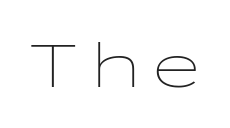
Unlike italic type, these characters show no tilt at all. No chunkiness to these letters — they're not bold. A bare baseline throughout the passage. The passage shown is typed in a monospace face where columns stay perfectly aligned.
